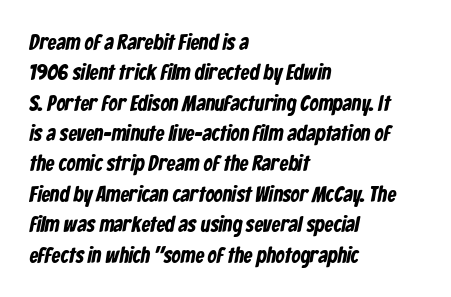
The typesetting leans heavy: a genuine bold. These lines keep a tight, regular rhythm from letter to letter. Regarding leading, the lines here are spaced in the standard way. Each line starts at the same left margin while the right side varies. Any mark beneath the type? The region is blank.
